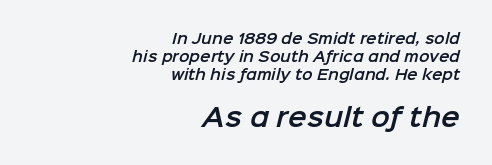
Q: Is the text underlined? A: No.
Q: How is the paragraph aligned? A: Right-aligned.
Q: Is the spacing between letters normal or unusually wide? A: Normal.
Q: Is the spacing between lines tight, normal or loose? A: Normal.
Q: Which block of text is set in a larger size, the first (top) or the second (bottom)? A: The second (bottom) one.
